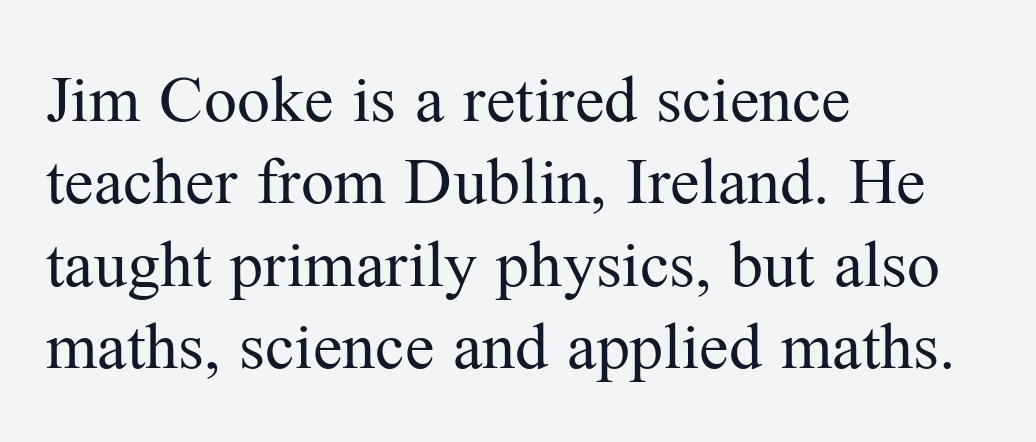
Stem width sits at or under what a default text font uses. The space directly below the letters is spotless. Think of a printed novel: that variable character pitch is what you see here. These lines are composed in type with serifs.
